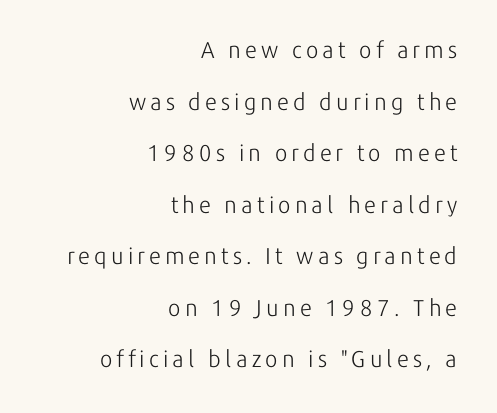
The image shows 23 px text type, upright; set right-aligned, loose line spacing (2.24x), not underlined.
